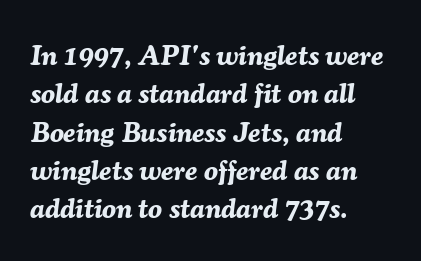
{"italic": "yes", "lean": "right", "slant_degrees": 7, "bold": "yes", "weight": "bold", "width": "normal", "stroke_contrast": "medium", "x_height": "medium", "monospaced": "no", "underline": "no", "align": "left", "line_spacing": "normal", "line_spacing_ratio": 1.37, "letter_spacing": "normal", "letter_spacing_em": 0.0, "glyph_px": 28}
